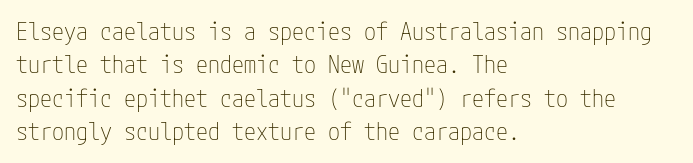
The image shows 24 px text type, upright; set left-aligned, normal line spacing (1.39x), normal letter spacing, not underlined.
